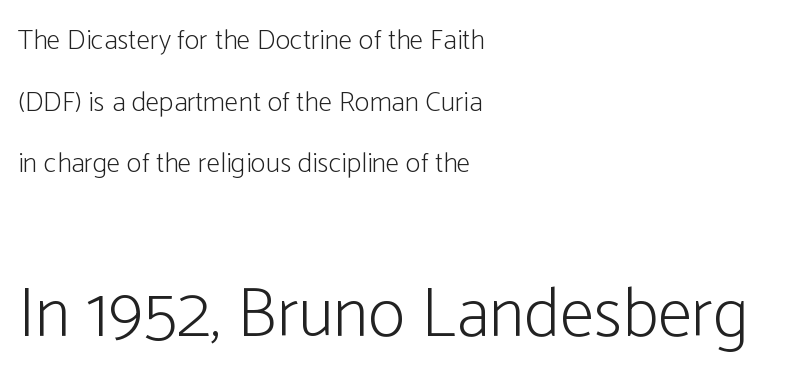
Q: Is the text bold? A: No.
Q: Is the text italic (slanted)? A: No, it is upright.
Q: Is the typeface a serif or a sans-serif typeface? A: Sans-serif.
Q: Is the text underlined? A: No.
Q: How is the paragraph aligned? A: Left-aligned.
Q: Is the spacing between letters normal or unusually wide? A: Normal.
Q: Is the spacing between lines tight, normal or loose? A: Loose.
Q: Which block of text is set in a larger size, the first (top) or the second (bottom)? A: The second (bottom) one.
Q: Width (condensed, normal, or wide)? A: Condensed.
Q: Stroke contrast? A: Low.
Q: x-height? A: Medium.
Q: Monospaced? A: No.
